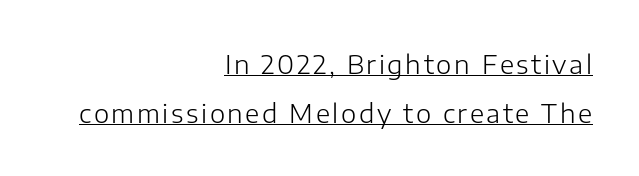
A roman cut, with each character standing at attention. Is there an underline? Yes — a line sits under the letters. A light-to-regular cut is what we see here. Leftover space on each line is placed entirely before the opening word.
